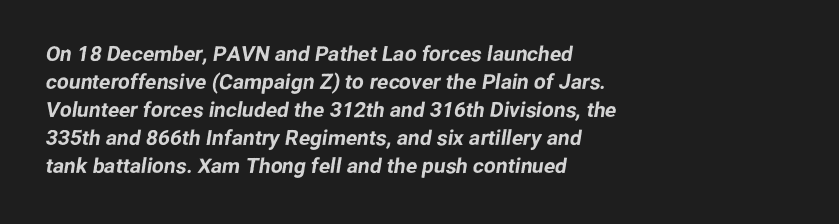
{"underline": "no", "align": "left", "line_spacing": "normal", "line_spacing_ratio": 1.33, "letter_spacing": "normal", "letter_spacing_em": 0.0, "glyph_px": 21}
